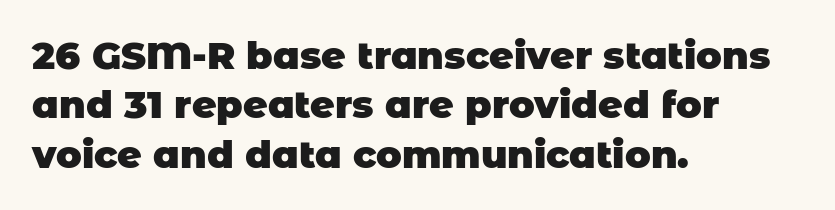
Notice how descenders clear the ascenders below comfortably — that's standard leading. Think of a printed novel: that variable character pitch is what you see here. Characters follow at the spacing the type designer built in. Left-aligned paragraph, ragged on the right. Rule under the text: the space is simply empty. The face used here is a sans, in the tradition of grotesques and geometrics.
